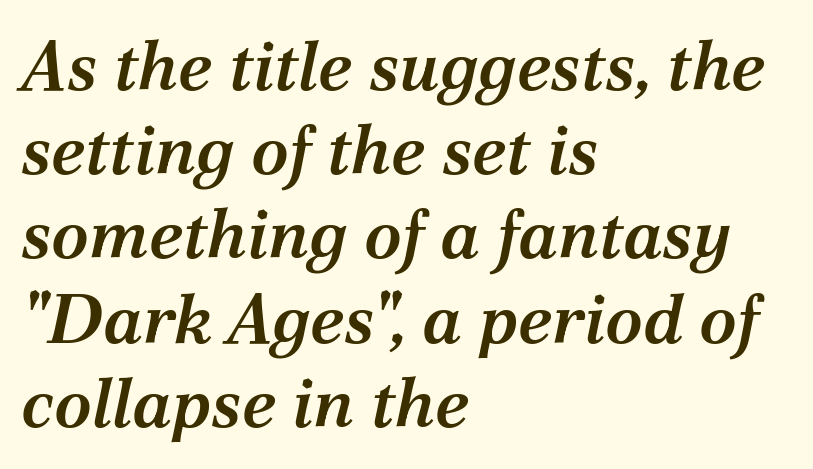
{"serif": "yes", "italic": "yes", "lean": "right", "slant_degrees": 12, "bold": "semi", "weight": "semibold", "width": "normal", "stroke_contrast": "medium", "x_height": "medium", "monospaced": "no", "underline": "no", "align": "left", "line_spacing_ratio": 1.22, "letter_spacing": "normal", "letter_spacing_em": 0.0, "glyph_px": 69}
